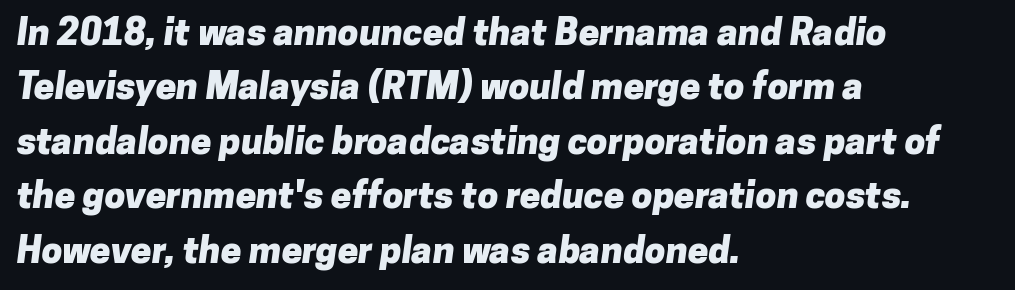
The image shows 37 px heavy sans-serif type; set left-aligned, normal line spacing (1.47x), normal letter spacing, not underlined; low stroke contrast and a medium x-height.
